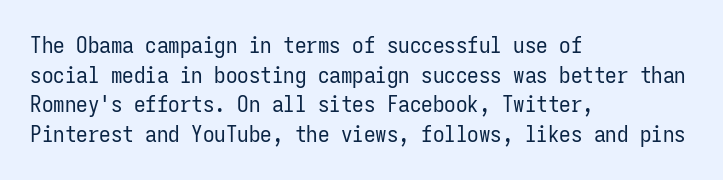
The lines sit at an ordinary, default distance from one another. The rag falls on the right side of this text block. The characters are drawn with everyday or finer stroke widths. Descender tails drop into unmarked territory.
